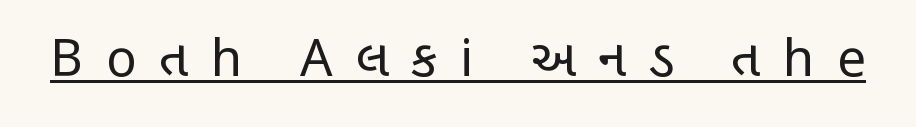
{"serif": "no", "italic": "no", "bold": "no", "weight": "regular", "width": "condensed", "stroke_contrast": "low", "x_height": "large", "monospaced": "no", "underline": "yes", "letter_spacing": "wide", "letter_spacing_em": 0.44, "glyph_px": 51}
